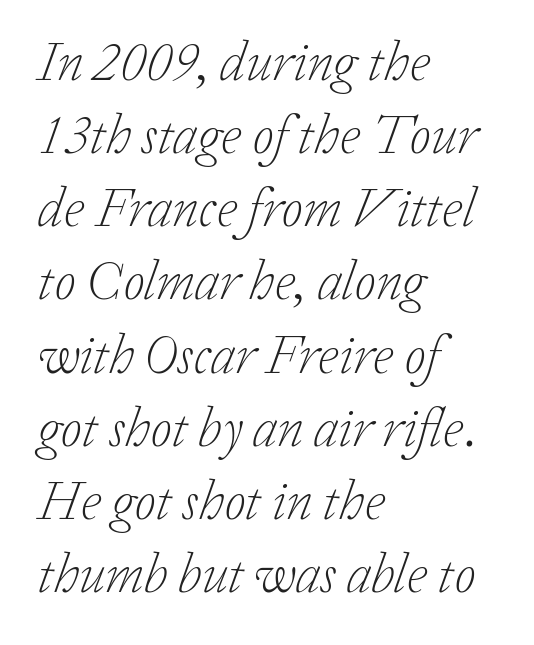
Q: Is the text bold? A: No.
Q: Is the text italic (slanted)? A: Yes, it leans right by about 20 degrees.
Q: Is the typeface a serif or a sans-serif typeface? A: Serif.
Q: Is the text underlined? A: No.
Q: How is the paragraph aligned? A: Left-aligned.
Q: Is the spacing between letters normal or unusually wide? A: Normal.
Q: Is the spacing between lines tight, normal or loose? A: Normal.
Q: Width (condensed, normal, or wide)? A: Normal.
Q: Stroke contrast? A: Low.
Q: x-height? A: Medium.
Q: Monospaced? A: No.
